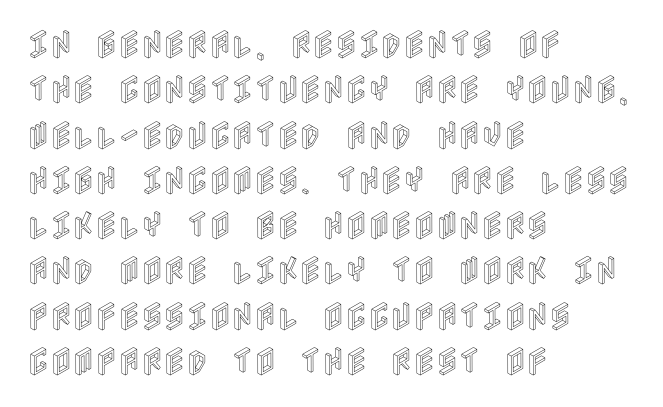
Is the letter spacing exaggerated? No — it looks like the ordinary default. The lettering holds an erect, upright posture throughout. Compared with a centered layout, this one pins lines to the left instead. Each row of text sits above clean, open space. Horizontal bands of white between lines are of average thickness.
